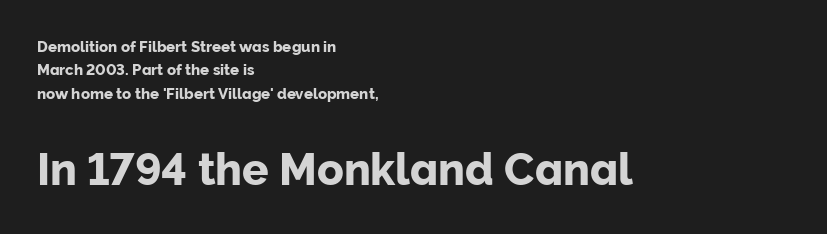
The image shows 44 px sans-serif type, upright; set left-aligned, normal line spacing (1.56x), normal letter spacing, not underlined; the second (bottom) block is 2.93x larger; low stroke contrast and a medium x-height.
